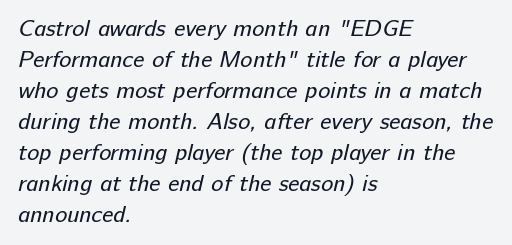
The vertical gap from one line to the next is medium. The letterforms sit at book weight or below. Underline: absent. All the whitespace from short lines collects on the right. The type is set solid horizontally, with unmodified tracking.
